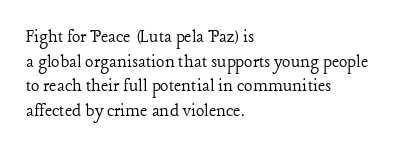
Q: Is the text bold? A: No.
Q: Is the text italic (slanted)? A: No, it is upright.
Q: Is the text underlined? A: No.
Q: How is the paragraph aligned? A: Left-aligned.
Q: Is the spacing between letters normal or unusually wide? A: Normal.
